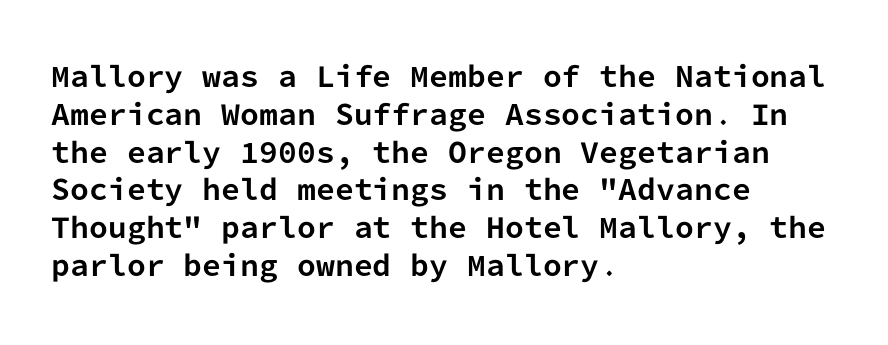
{"italic": "no", "bold": "yes", "underline": "no", "align": "left", "line_spacing": "normal", "line_spacing_ratio": 1.4, "letter_spacing": "normal", "letter_spacing_em": 0.0, "glyph_px": 27}
